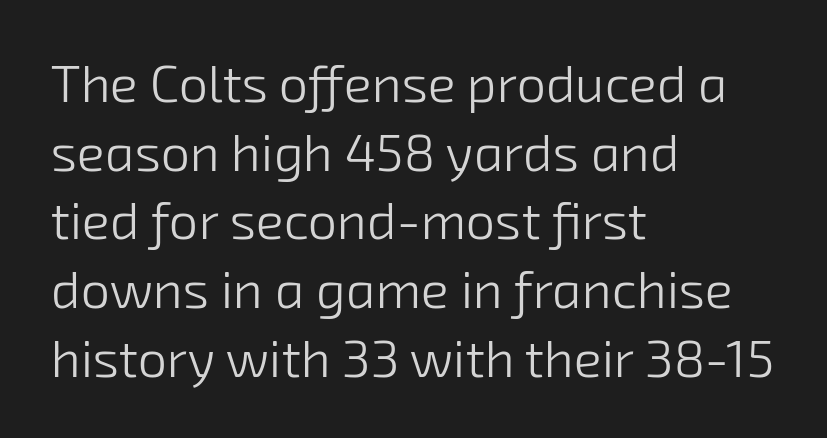
This rendering leaves character spacing at its baseline value. Line starts are locked; line ends wander. The glyphs are unaccompanied by any horizontal stroke below them. No letter is thick-stroked: the sample isn't bold.
